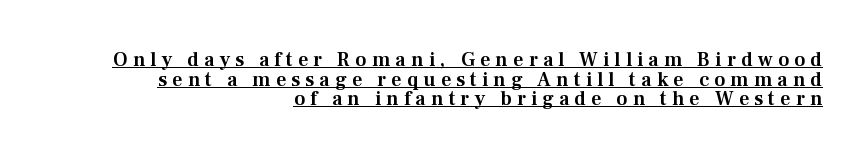
Q: Is the text italic (slanted)? A: No, it is upright.
Q: Is the text underlined? A: Yes.
Q: How is the paragraph aligned? A: Right-aligned.
Q: Is the spacing between letters normal or unusually wide? A: Unusually wide.
Q: Is the spacing between lines tight, normal or loose? A: Tight.
